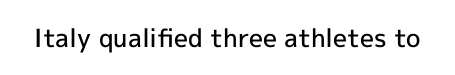
The letters stand upright; this is a roman face. Words appear dense and cohesive because spacing is normal. What weight is shown? A semibold, between regular and bold. The passage shown is not underscored anywhere.
